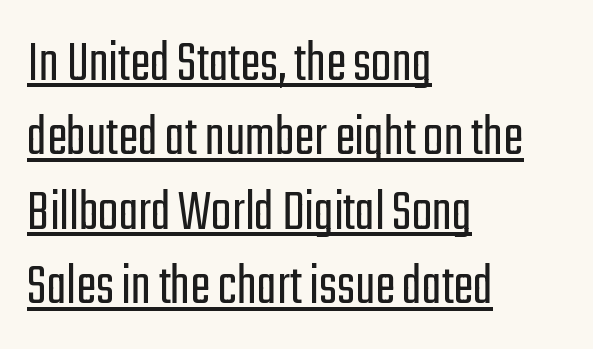
The typesetter has applied underlining to the passage shown. Spacing verdict: proportional, widths tailored to each character. No extra tracking has been applied to these lines. These lines are composed in type without serifs. The ragged edge is on the right, which tells us the setting is flush left. Each stroke keeps to a modest, everyday thickness or less.
